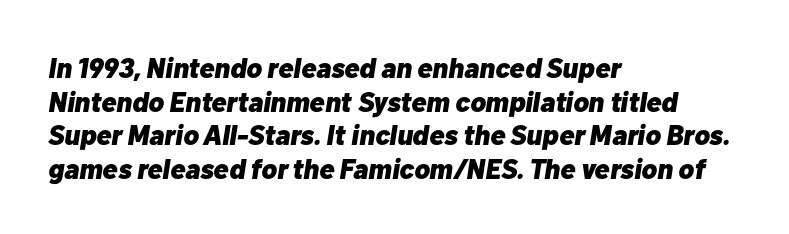
Q: Is the text bold? A: Yes.
Q: Is the text italic (slanted)? A: Yes, it leans right by about 10 degrees.
Q: Is the text underlined? A: No.
Q: How is the paragraph aligned? A: Left-aligned.
Q: Is the spacing between letters normal or unusually wide? A: Normal.
Q: Width (condensed, normal, or wide)? A: Normal.
Q: Stroke contrast? A: Low.
Q: x-height? A: Medium.
Q: Monospaced? A: No.
